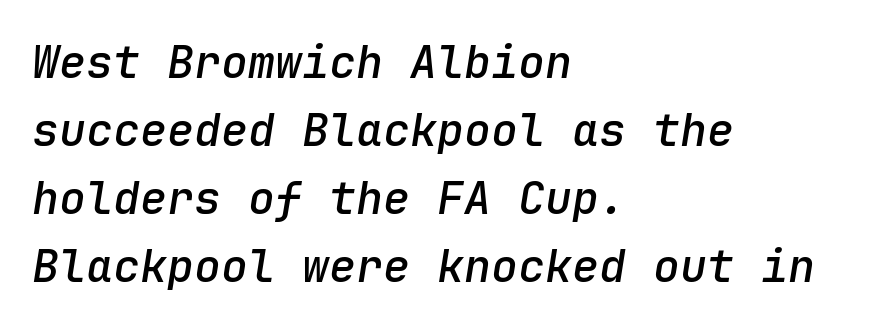
Q: Is the text bold? A: Semi-bold.
Q: Is the text italic (slanted)? A: Yes, it leans right by about 9 degrees.
Q: Is the text underlined? A: No.
Q: How is the paragraph aligned? A: Left-aligned.
Q: Is the spacing between letters normal or unusually wide? A: Normal.
Q: Is the spacing between lines tight, normal or loose? A: Normal.
Q: Width (condensed, normal, or wide)? A: Normal.
Q: Stroke contrast? A: Low.
Q: x-height? A: Medium.
Q: Monospaced? A: Yes.
